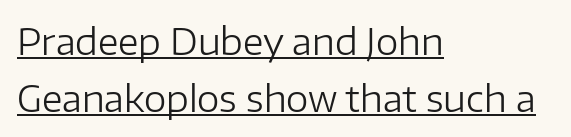
You could not count columns in this text — the font is proportionally spaced. Heft: none added — not bold. The typesetter has applied underlining to the passage shown. This rendering employs a face without finishing strokes, i.e., a sans-serif. Do the letters lean? They stand straight.
